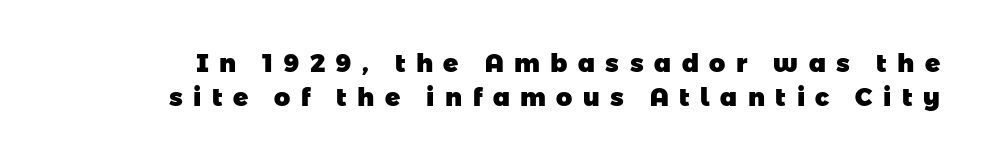
The image shows 25 px bold type; set normal line spacing (1.38x), unusually wide letter spacing (+0.42 em), not underlined.
